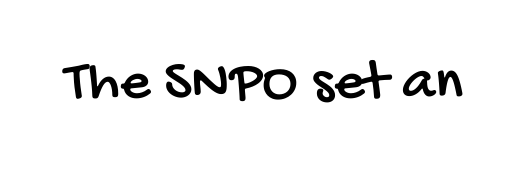
The image shows 59 px condensed sans-serif type; set normal letter spacing, not underlined; low stroke contrast and a large x-height.
